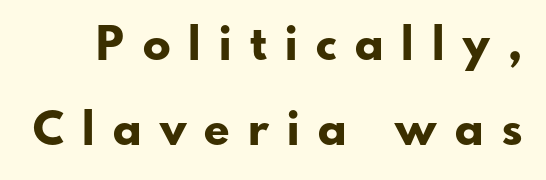
The image shows 46 px bold sans-serif type, upright; set line spacing 1.84x, unusually wide letter spacing (+0.4 em), not underlined; low stroke contrast and a small x-height.
